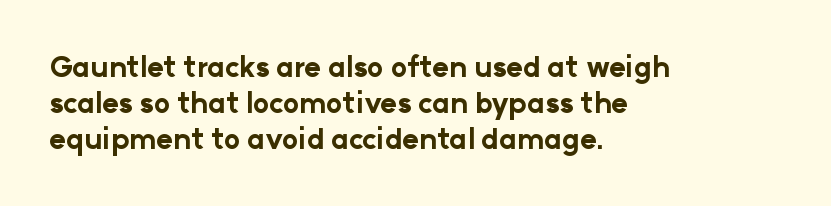
A student would call this left alignment; a typographer would say flush left, rag right. Caption: bold face, heavy strokes. Nope, not italic — everything's standing straight. Compared with typical paragraphs, the rows here are spaced about the same. Type style note: lacks serifs. Bare-footed words on every line.
